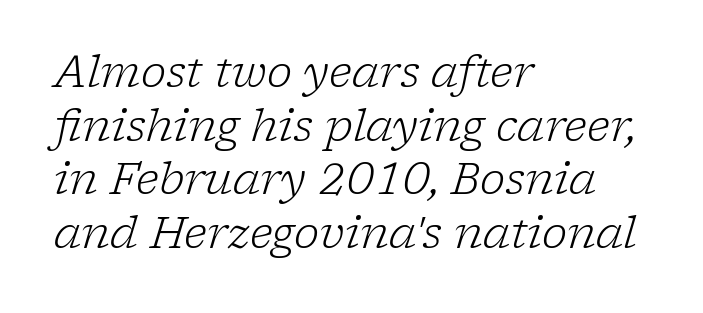
{"serif": "yes", "italic": "yes", "lean": "right", "slant_degrees": 17, "bold": "no", "weight": "light", "width": "normal", "stroke_contrast": "low", "x_height": "medium", "monospaced": "no", "underline": "no", "align": "left", "line_spacing": "normal", "line_spacing_ratio": 1.25, "letter_spacing": "normal", "letter_spacing_em": 0.0, "glyph_px": 43}
